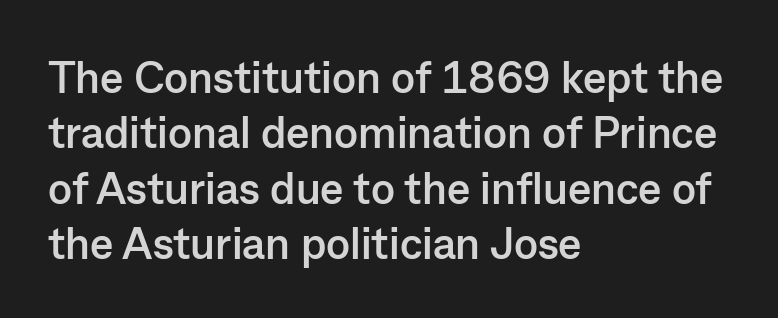
Unlike a traditional serif, this face leaves its strokes unadorned. This is the regular roman posture of the typeface. Each letter keeps its own natural width here, so spacing adapts to shape. The words here are not underlined.
